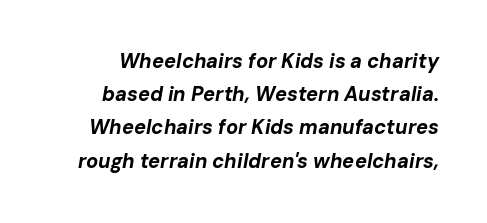
{"italic": "yes", "lean": "right", "slant_degrees": 10, "bold": "yes", "underline": "no", "line_spacing": "normal", "line_spacing_ratio": 1.66, "letter_spacing": "normal", "letter_spacing_em": 0.0, "glyph_px": 20}
